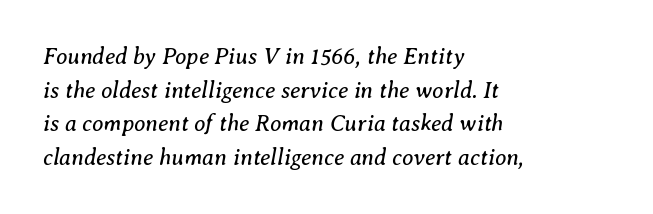
{"italic": "yes", "lean": "right", "slant_degrees": 8, "bold": "no", "underline": "no", "align": "left", "line_spacing": "normal", "line_spacing_ratio": 1.46, "letter_spacing": "normal", "letter_spacing_em": 0.0, "glyph_px": 23}
